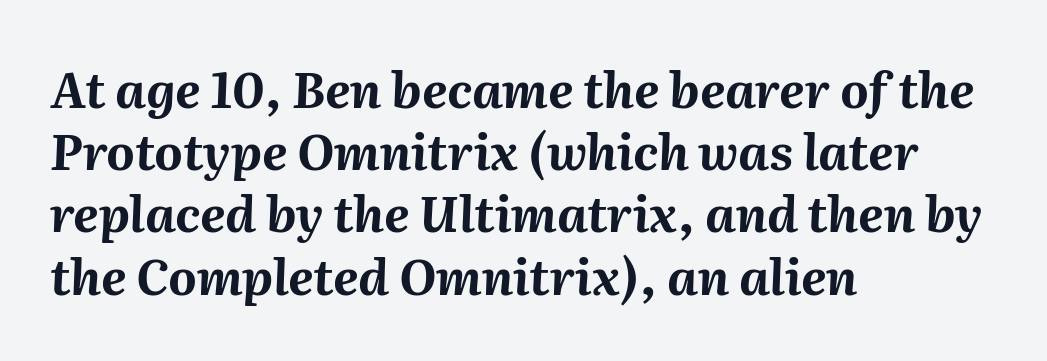
The image shows 49 px bold type, italic (leaning right); set left-aligned, normal line spacing (1.27x), normal letter spacing, not underlined; medium stroke contrast and a medium x-height.
